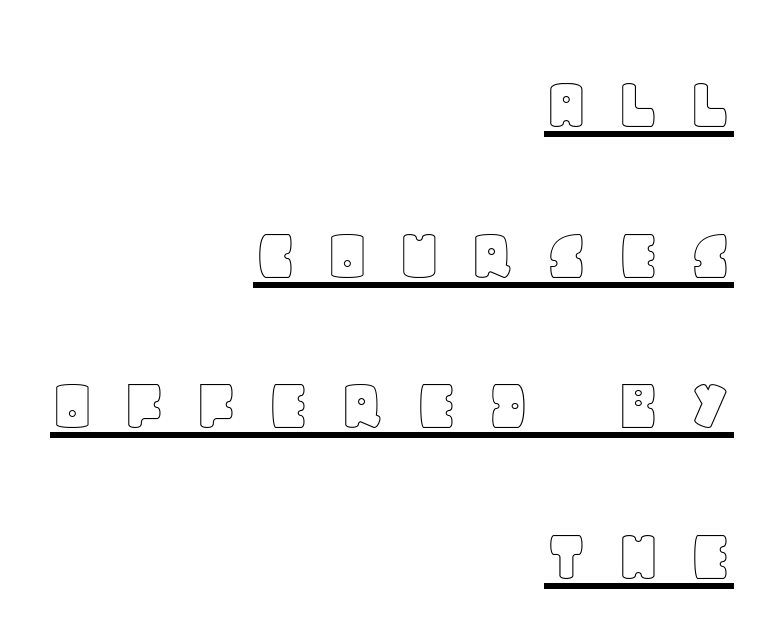
Q: Is the text italic (slanted)? A: No, it is upright.
Q: Is the text underlined? A: Yes.
Q: How is the paragraph aligned? A: Right-aligned.
Q: Is the spacing between letters normal or unusually wide? A: Unusually wide.
Q: Is the spacing between lines tight, normal or loose? A: Loose.
Q: Width (condensed, normal, or wide)? A: Normal.
Q: x-height? A: Large.
Q: Monospaced? A: No.
